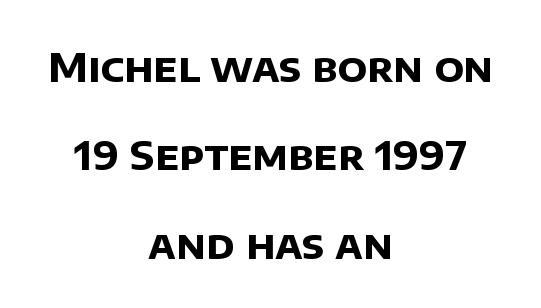
{"serif": "no", "bold": "yes", "weight": "bold", "width": "normal", "stroke_contrast": "low", "x_height": "large", "monospaced": "no", "underline": "no", "align": "center", "line_spacing": "loose", "line_spacing_ratio": 2.21, "letter_spacing": "normal", "letter_spacing_em": 0.0, "glyph_px": 40}
